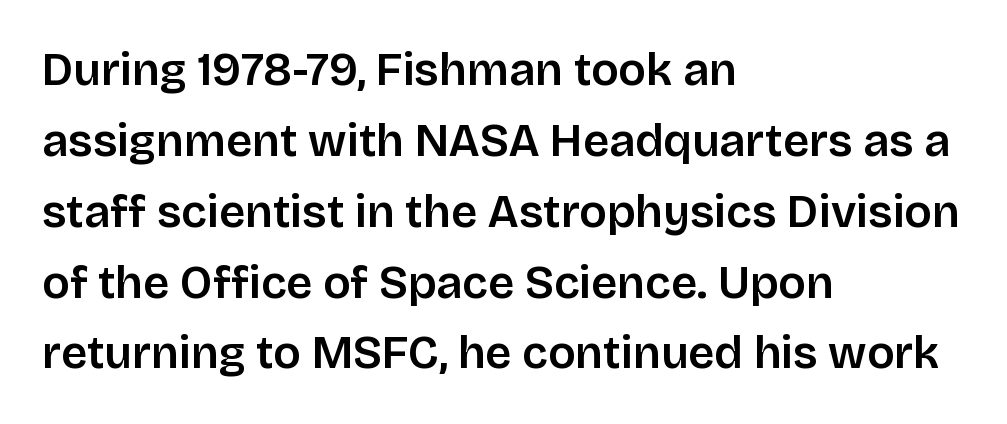
The image shows 46 px semibold sans-serif type, upright; set left-aligned, normal line spacing (1.54x), normal letter spacing, not underlined; low stroke contrast and a large x-height.
